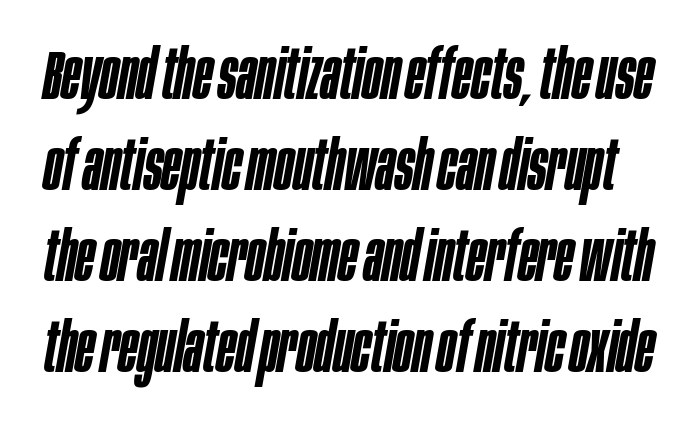
{"italic": "yes", "lean": "right", "slant_degrees": 10, "bold": "semi", "weight": "semibold", "width": "condensed", "stroke_contrast": "low", "x_height": "large", "monospaced": "no", "underline": "no", "line_spacing": "normal", "line_spacing_ratio": 1.32, "letter_spacing": "normal", "letter_spacing_em": 0.0, "glyph_px": 69}
